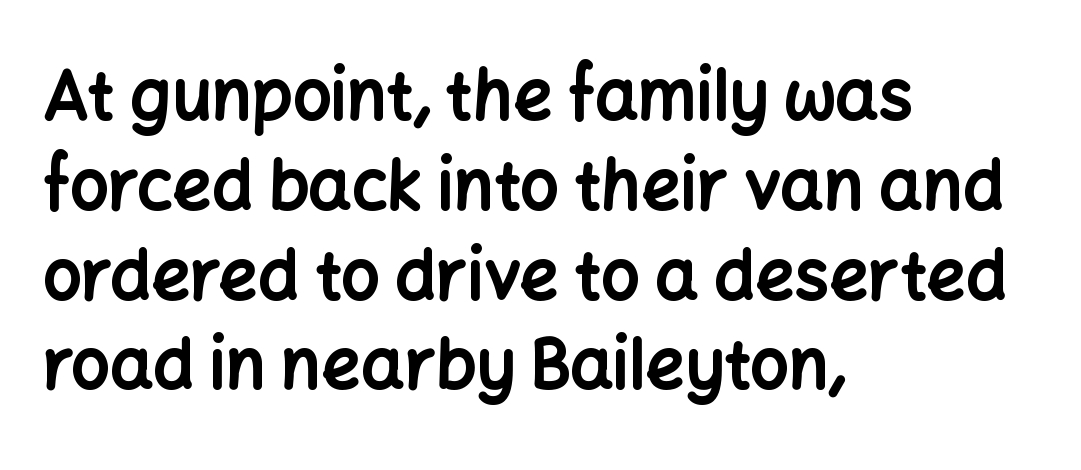
The image shows 68 px bold sans-serif type, upright; set left-aligned, normal line spacing (1.32x), normal letter spacing, not underlined; low stroke contrast and a medium x-height.
